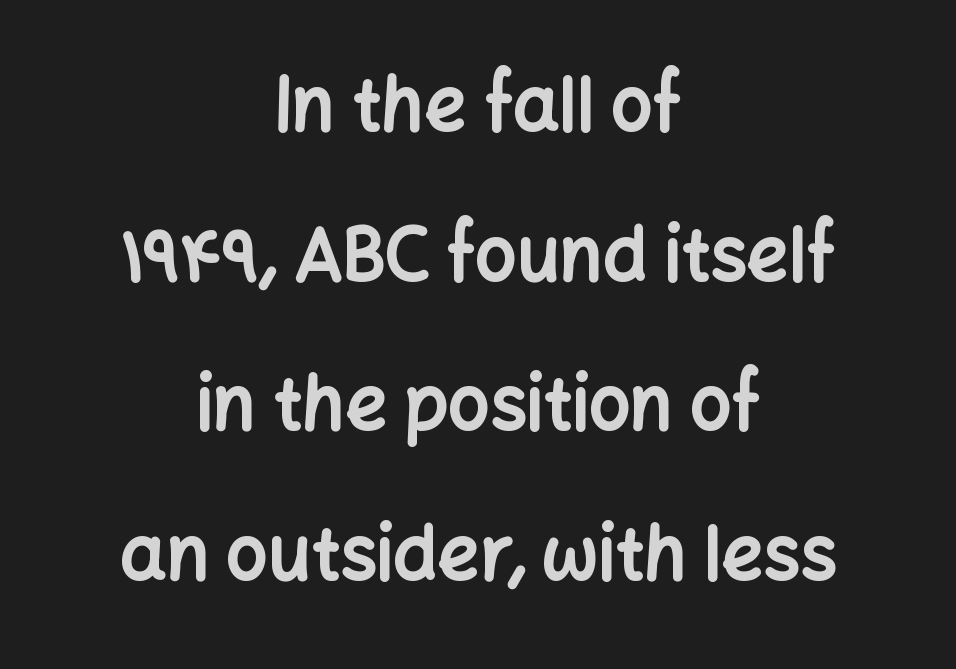
Letter spacing: default. Each glyph is drawn with heavy, bold strokes. Horizontally, the lines are justified to the midpoint only. A sans-serif font was chosen for this passage. The face used here is proportionally spaced, like ordinary book or web type.
